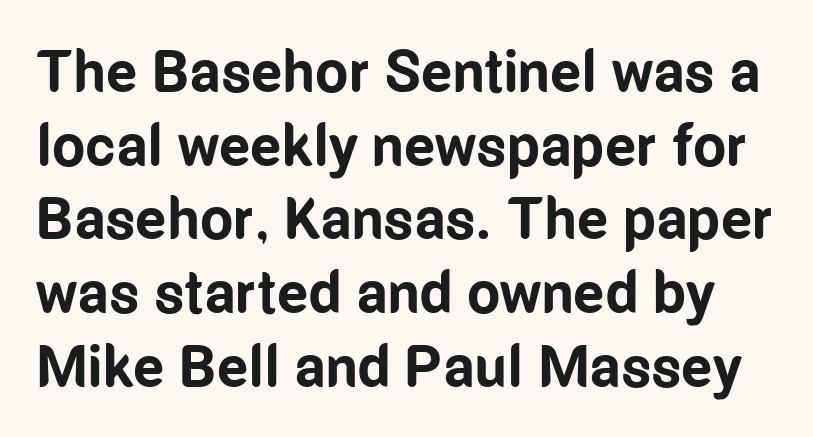
The image shows 59 px bold, condensed sans-serif type, upright; set normal line spacing (1.25x), normal letter spacing, not underlined; low stroke contrast and a medium x-height.
